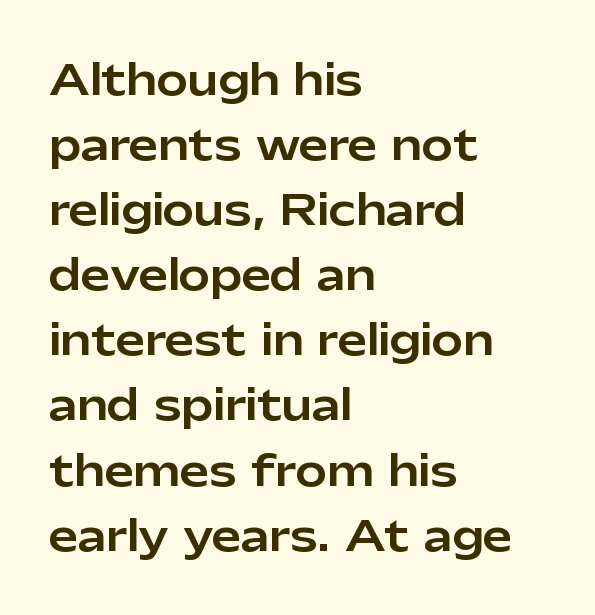
The image shows 42 px sans-serif type, upright; set left-aligned, normal line spacing (1.55x), normal letter spacing, not underlined; low stroke contrast and a medium x-height.
